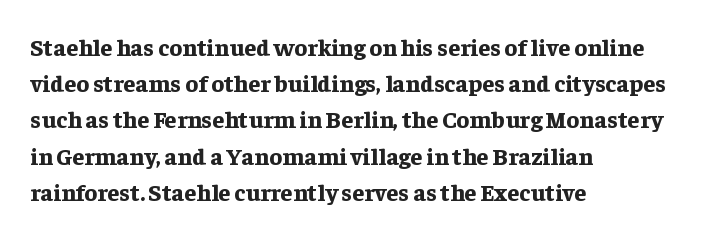
{"italic": "no", "bold": "yes", "underline": "no", "align": "left", "line_spacing": "normal", "line_spacing_ratio": 1.51, "letter_spacing": "normal", "letter_spacing_em": 0.0, "glyph_px": 24}
